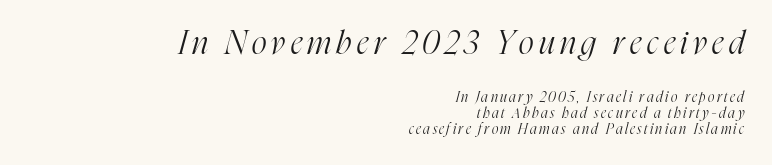
Cramped leading. Looks like regular typesetting: each glyph gets only the width it needs. Bigger letters appear in the top chunk; the bottom chunk is reduced. The letters carry serifs — small finishing strokes at the ends of their stems.
